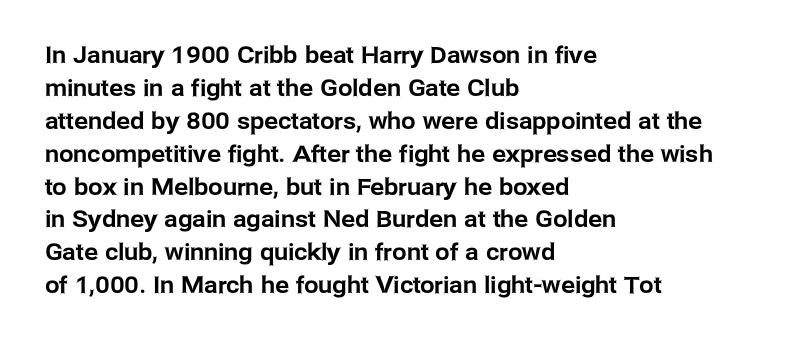
{"italic": "no", "underline": "no", "align": "left", "line_spacing": "normal", "line_spacing_ratio": 1.43, "letter_spacing": "normal", "letter_spacing_em": 0.0, "glyph_px": 23}
